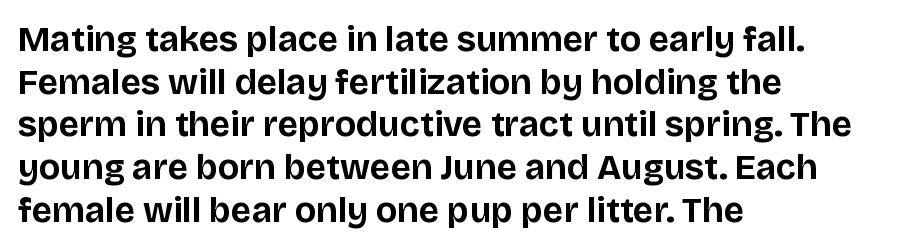
{"serif": "no", "italic": "no", "bold": "yes", "weight": "bold", "width": "normal", "stroke_contrast": "low", "x_height": "large", "monospaced": "no", "underline": "no", "align": "left", "line_spacing_ratio": 1.22, "letter_spacing": "normal", "letter_spacing_em": 0.0, "glyph_px": 35}
